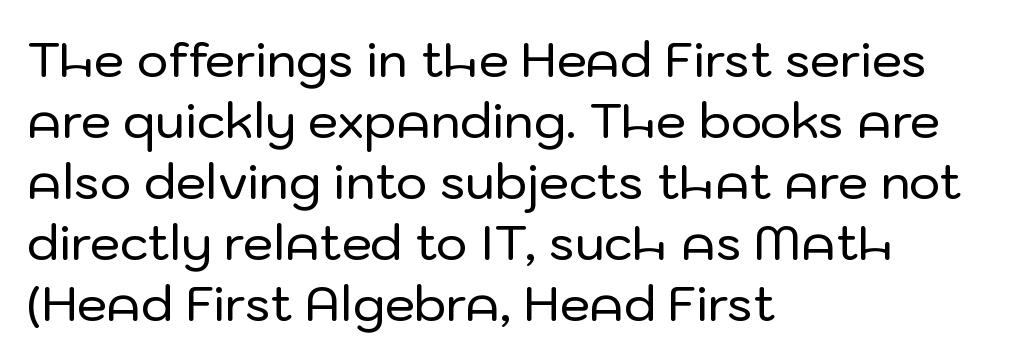
A roman cut, with each character standing at attention. Proportional: the letters do not fall into vertical columns. The space directly below the letters is spotless. This is sans-serif lettering, the kind often seen on screens and signage.
